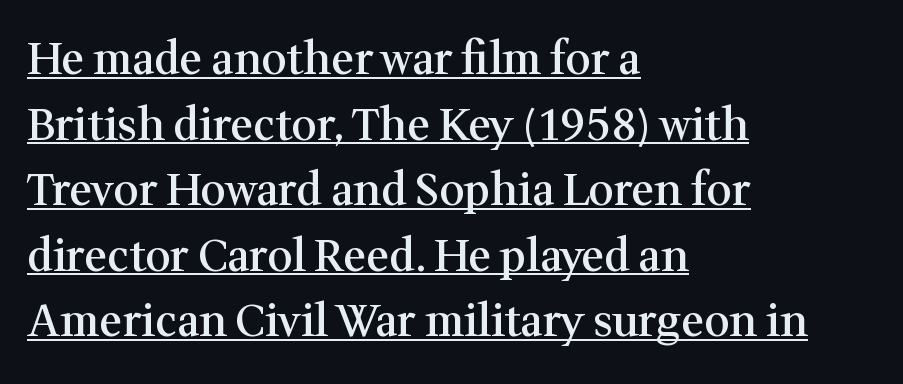
The image shows 44 px semibold serif type, upright; set left-aligned, normal line spacing (1.49x), normal letter spacing, underlined; medium stroke contrast and a medium x-height.
